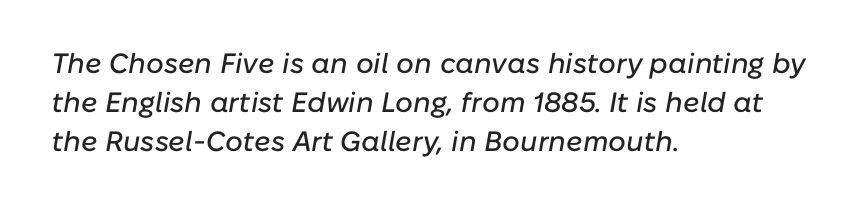
{"italic": "yes", "lean": "right", "slant_degrees": 10, "width": "normal", "stroke_contrast": "low", "x_height": "medium", "monospaced": "no", "underline": "no", "align": "left", "line_spacing": "normal", "line_spacing_ratio": 1.39, "letter_spacing": "normal", "letter_spacing_em": 0.0, "glyph_px": 28}
